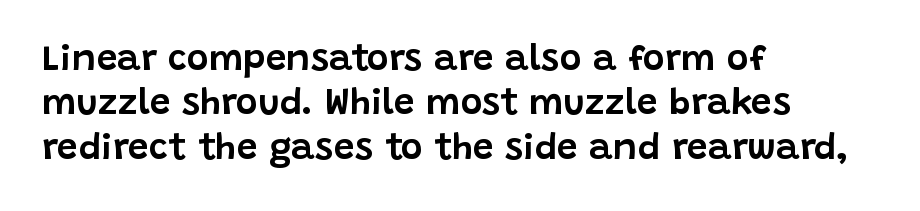
{"serif": "no", "italic": "no", "width": "normal", "stroke_contrast": "low", "x_height": "large", "monospaced": "no", "underline": "no", "align": "left", "line_spacing_ratio": 1.2, "letter_spacing": "normal", "letter_spacing_em": 0.0, "glyph_px": 37}
